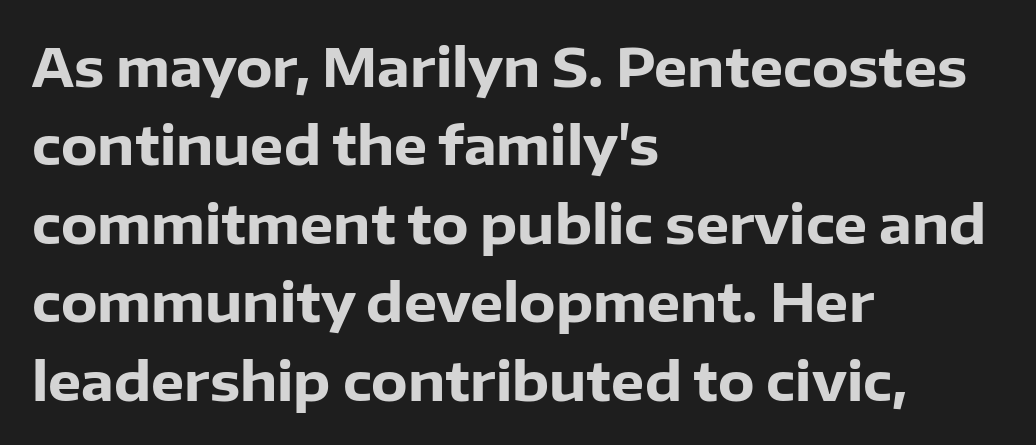
The tracking reads as untouched default to a designer's eye. Is the block centered? No — it sits flush against the left margin. In terms of weight, the rendering is a true, heavy bold. The foot of each line stays bare and open. The font's upright variant was chosen for this text. The letters carry no serifs — their stems end cleanly without finishing strokes.
